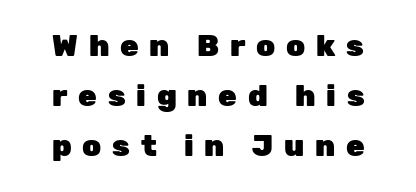
The image shows 30 px heavy sans-serif type, upright; set normal line spacing (1.67x), unusually wide letter spacing (+0.36 em), not underlined; low stroke contrast and a medium x-height.
